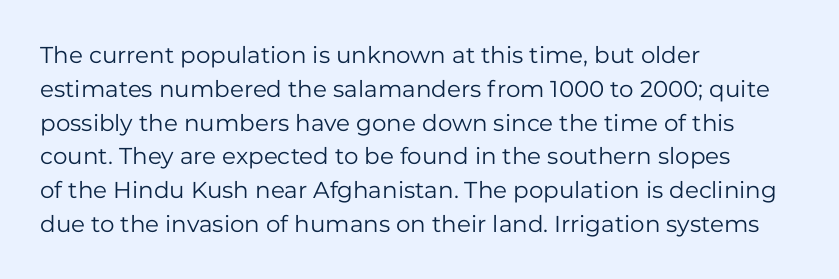
The image shows 23 px text type, upright; set left-aligned, normal line spacing (1.47x), normal letter spacing, not underlined.
